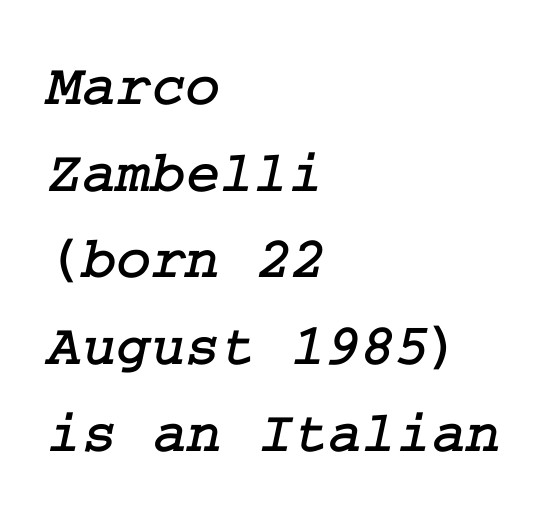
The image shows 59 px serif type; set left-aligned, normal line spacing (1.47x), normal letter spacing, not underlined; low stroke contrast and a medium x-height.
